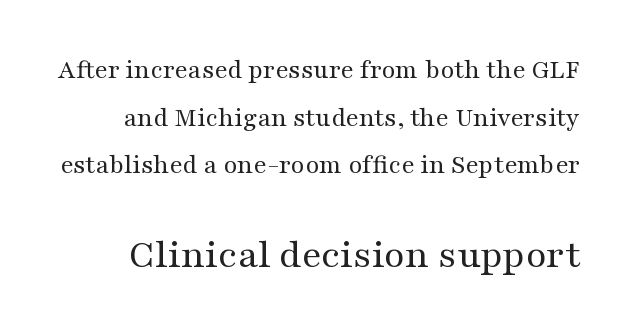
The image shows 42 px regular-weight, wide serif type, upright; set normal line spacing (1.7x), normal letter spacing, not underlined; the second (bottom) block is 1.5x larger; medium stroke contrast and a medium x-height.
